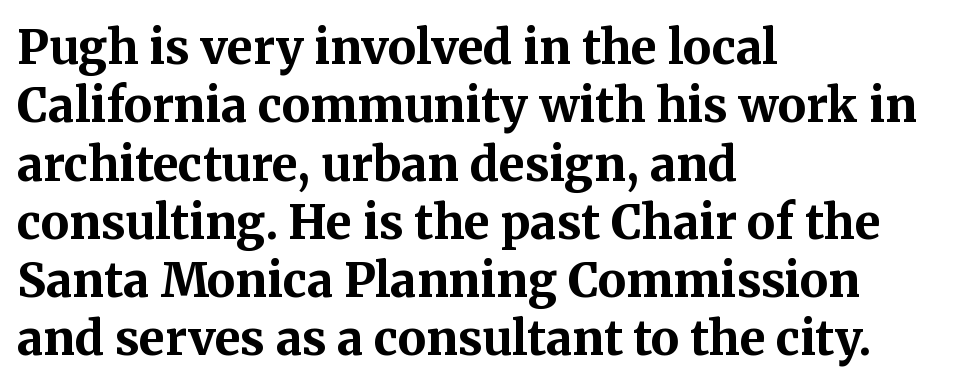
To sum up the face: it has serifs. These lines are rendered in a variable-pitch font. The line texture is even and compact thanks to regular tracking. Short and long lines alike share a common starting point at left.
